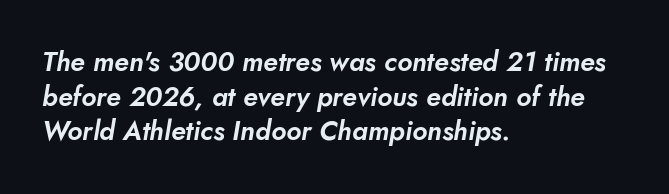
{"underline": "no", "align": "left", "line_spacing": "normal", "line_spacing_ratio": 1.28, "letter_spacing": "normal", "letter_spacing_em": 0.0, "glyph_px": 27}
